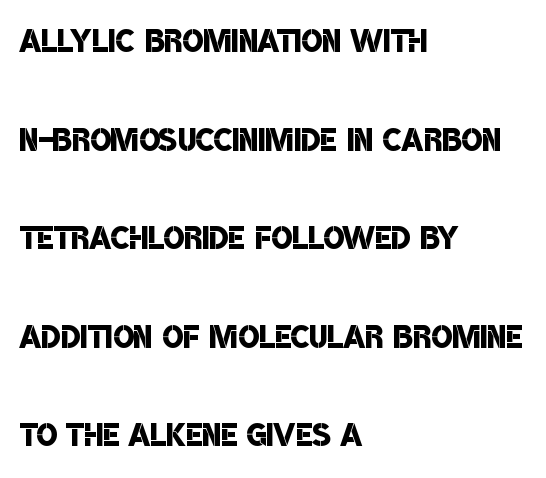
Q: Is the text bold? A: Semi-bold.
Q: Is the typeface a serif or a sans-serif typeface? A: Sans-serif.
Q: Is the text underlined? A: No.
Q: How is the paragraph aligned? A: Left-aligned.
Q: Is the spacing between letters normal or unusually wide? A: Normal.
Q: Is the spacing between lines tight, normal or loose? A: Loose.
Q: Width (condensed, normal, or wide)? A: Condensed.
Q: Stroke contrast? A: Low.
Q: x-height? A: Large.
Q: Monospaced? A: No.
